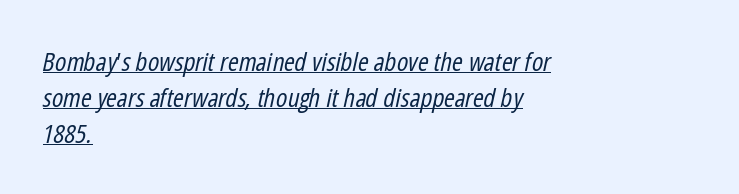
Looking at the ascenders, they clearly lean. Rows of type keep a routine distance in the vertical direction. This is not heavy type; no bold has been used. This is underlined copy, the kind a proofreader might mark for attention. The tracking reads as untouched default to a designer's eye. In CSS terms this would be text-align: left.
